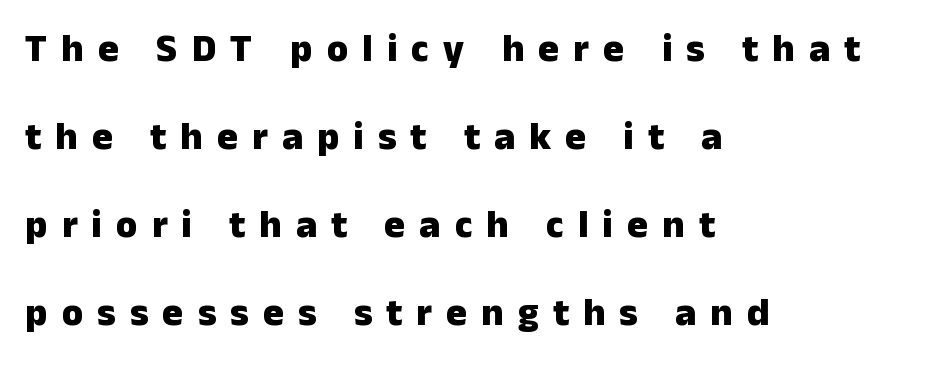
{"serif": "no", "italic": "no", "bold": "yes", "weight": "heavy", "width": "normal", "stroke_contrast": "low", "x_height": "medium", "monospaced": "no", "underline": "no", "align": "left", "line_spacing": "loose", "line_spacing_ratio": 2.26, "letter_spacing": "wide", "letter_spacing_em": 0.36, "glyph_px": 39}
